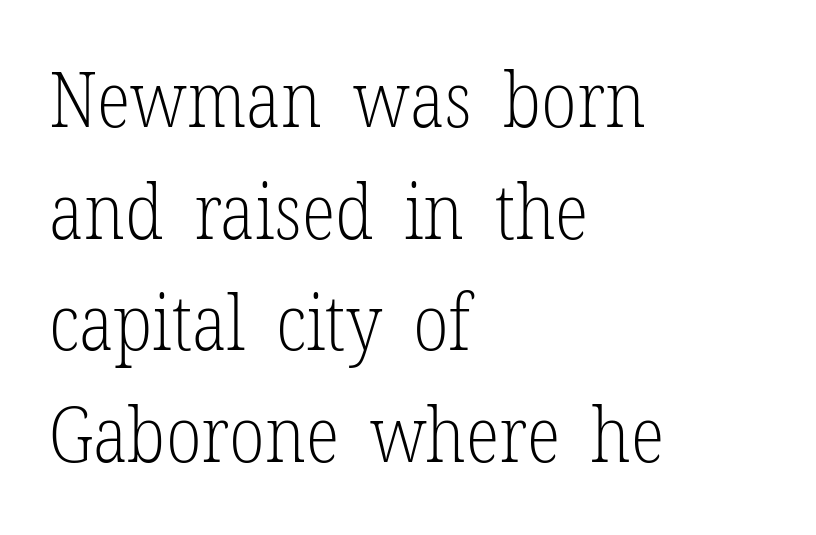
Q: Is the text bold? A: No.
Q: Is the text italic (slanted)? A: No, it is upright.
Q: Is the typeface a serif or a sans-serif typeface? A: Serif.
Q: Is the text underlined? A: No.
Q: How is the paragraph aligned? A: Left-aligned.
Q: Is the spacing between letters normal or unusually wide? A: Normal.
Q: Is the spacing between lines tight, normal or loose? A: Normal.
Q: Width (condensed, normal, or wide)? A: Condensed.
Q: Stroke contrast? A: Low.
Q: x-height? A: Medium.
Q: Monospaced? A: No.
